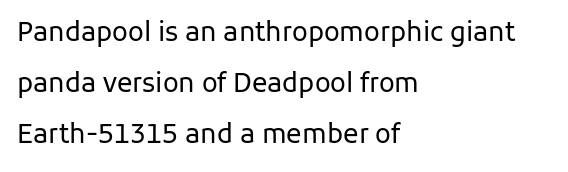
The image shows 26 px text type, upright; set left-aligned, loose line spacing (1.97x), normal letter spacing, not underlined.
